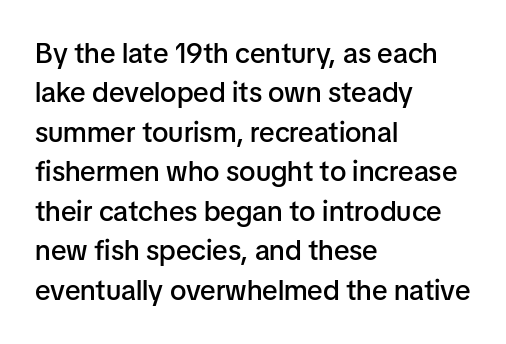
Q: Is the text bold? A: Semi-bold.
Q: Is the text italic (slanted)? A: No, it is upright.
Q: Is the typeface a serif or a sans-serif typeface? A: Sans-serif.
Q: Is the text underlined? A: No.
Q: How is the paragraph aligned? A: Left-aligned.
Q: Is the spacing between letters normal or unusually wide? A: Normal.
Q: Is the spacing between lines tight, normal or loose? A: Normal.
Q: Width (condensed, normal, or wide)? A: Normal.
Q: Stroke contrast? A: Low.
Q: x-height? A: Medium.
Q: Monospaced? A: No.
